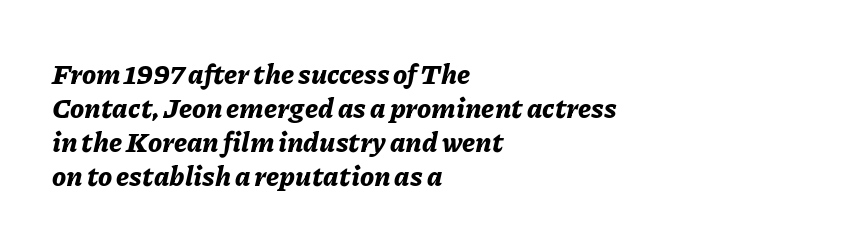
Q: Is the text bold? A: Yes.
Q: Is the text italic (slanted)? A: Yes, it leans right by about 11 degrees.
Q: Is the text underlined? A: No.
Q: How is the paragraph aligned? A: Left-aligned.
Q: Is the spacing between letters normal or unusually wide? A: Normal.
Q: Width (condensed, normal, or wide)? A: Normal.
Q: Stroke contrast? A: Low.
Q: x-height? A: Medium.
Q: Monospaced? A: No.
